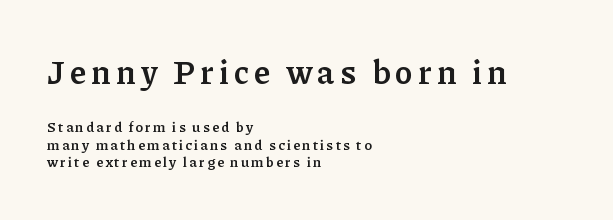
Q: Is the text bold? A: Yes.
Q: Is the text italic (slanted)? A: No, it is upright.
Q: Is the typeface a serif or a sans-serif typeface? A: Serif.
Q: Is the text underlined? A: No.
Q: How is the paragraph aligned? A: Left-aligned.
Q: Is the spacing between lines tight, normal or loose? A: Normal.
Q: Which block of text is set in a larger size, the first (top) or the second (bottom)? A: The first (top) one.
Q: Width (condensed, normal, or wide)? A: Normal.
Q: Stroke contrast? A: Low.
Q: x-height? A: Medium.
Q: Monospaced? A: No.
